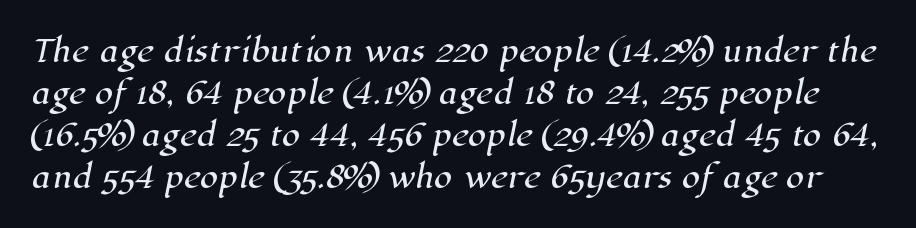
{"serif": "yes", "width": "normal", "stroke_contrast": "high", "x_height": "medium", "monospaced": "no", "underline": "no", "line_spacing": "normal", "line_spacing_ratio": 1.4, "letter_spacing": "normal", "letter_spacing_em": 0.0, "glyph_px": 30}
